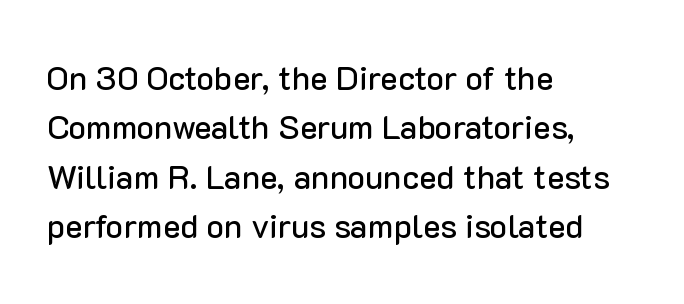
{"serif": "no", "italic": "no", "width": "normal", "stroke_contrast": "low", "x_height": "medium", "monospaced": "no", "underline": "no", "align": "left", "line_spacing": "normal", "line_spacing_ratio": 1.5, "letter_spacing": "normal", "letter_spacing_em": 0.0, "glyph_px": 33}
